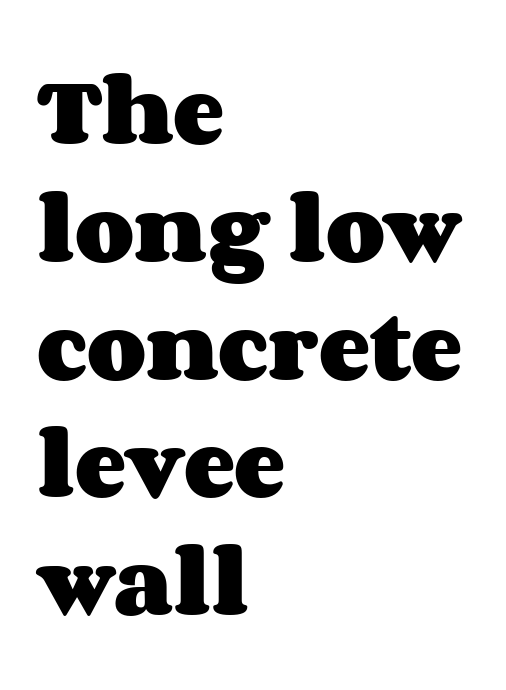
These lines are rendered in a variable-pitch font. Notice how thick the strokes are: this is what a full bold looks like. The leading is moderate, giving the passage an even texture. Is there any slant? The stems are plumb. Is the letter spacing exaggerated? No — it looks like the ordinary default.
